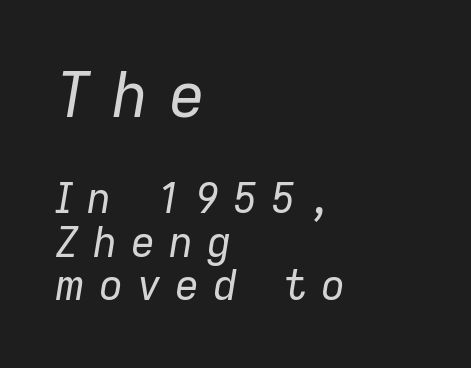
{"italic": "yes", "lean": "right", "slant_degrees": 9, "bold": "no", "weight": "regular", "width": "normal", "stroke_contrast": "low", "x_height": "medium", "monospaced": "no", "underline": "no", "align": "left", "line_spacing": "tight", "line_spacing_ratio": 1.04, "letter_spacing": "wide", "letter_spacing_em": 0.33, "larger_block": "first", "size_ratio": 1.5, "glyph_px": 63}
